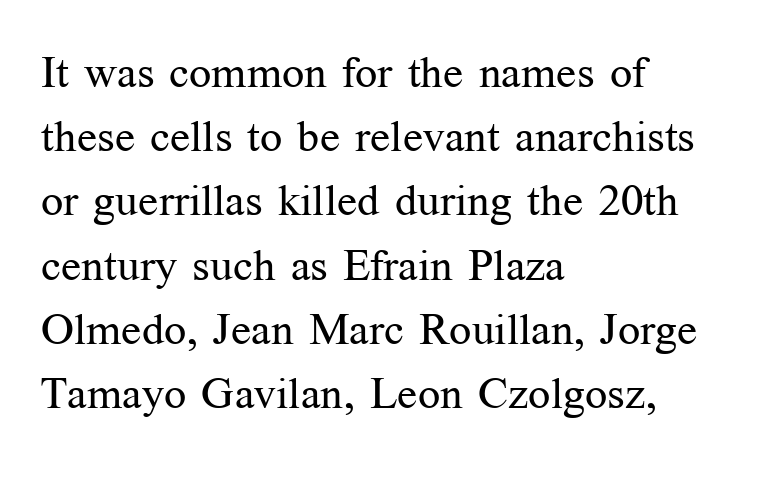
{"serif": "yes", "italic": "no", "bold": "no", "weight": "regular", "width": "normal", "stroke_contrast": "medium", "x_height": "medium", "monospaced": "no", "underline": "no", "align": "left", "line_spacing": "normal", "line_spacing_ratio": 1.46, "letter_spacing": "normal", "letter_spacing_em": 0.0, "glyph_px": 44}
